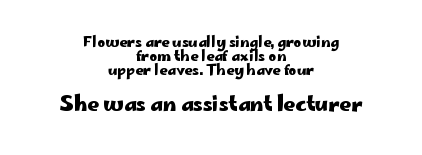
{"italic": "no", "bold": "yes", "underline": "no", "align": "center", "line_spacing": "tight", "line_spacing_ratio": 1.0, "letter_spacing": "normal", "letter_spacing_em": 0.0, "larger_block": "second", "size_ratio": 1.43, "glyph_px": 20}
